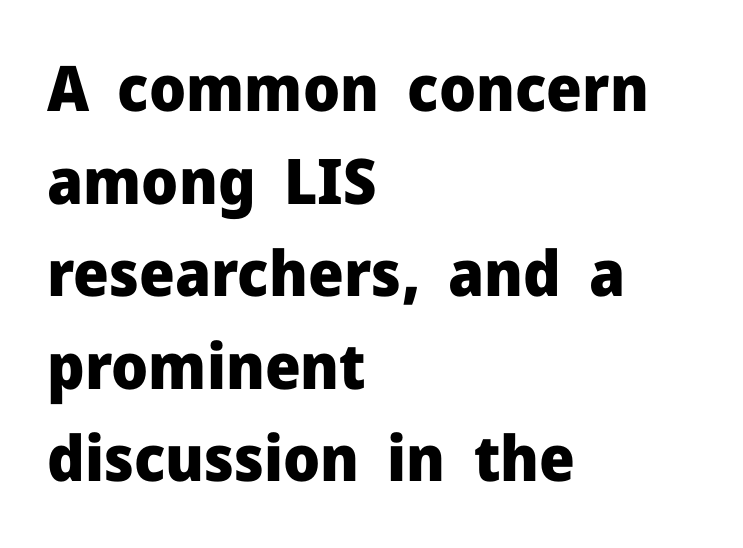
The image shows 63 px heavy sans-serif type, upright; set left-aligned, normal line spacing (1.47x), normal letter spacing, not underlined; low stroke contrast and a medium x-height.
